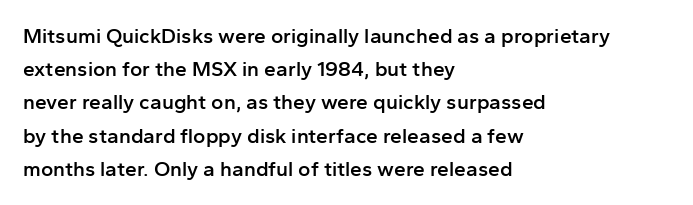
The image shows 21 px text type, upright; set left-aligned, normal line spacing (1.58x), normal letter spacing, not underlined.
